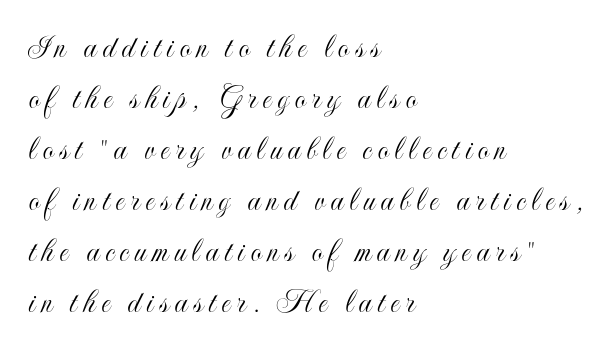
{"width": "condensed", "x_height": "small", "monospaced": "no", "underline": "no", "align": "left", "line_spacing": "normal", "line_spacing_ratio": 1.5, "glyph_px": 34}
